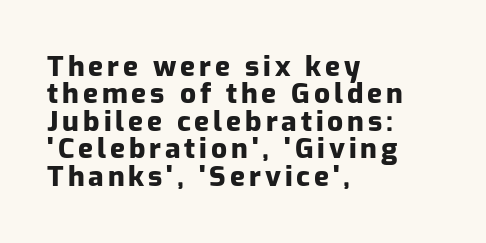
Q: Is the text bold? A: Yes.
Q: Is the text italic (slanted)? A: No, it is upright.
Q: Is the typeface a serif or a sans-serif typeface? A: Sans-serif.
Q: Is the text underlined? A: No.
Q: How is the paragraph aligned? A: Left-aligned.
Q: Is the spacing between lines tight, normal or loose? A: Tight.
Q: Width (condensed, normal, or wide)? A: Normal.
Q: Stroke contrast? A: Low.
Q: x-height? A: Medium.
Q: Monospaced? A: No.
